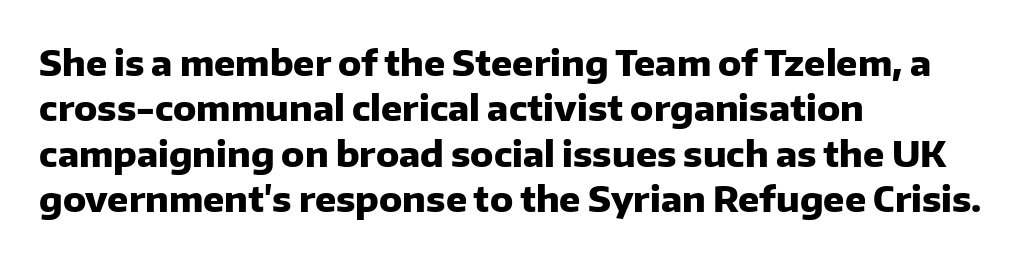
Underline: absent. Where is the straight margin? On the left. Notice how descenders clear the ascenders below comfortably — that's standard leading. The type is set solid horizontally, with unmodified tracking. Do the characters align in a grid? No, the font is proportional. These lines were composed using upright roman letters.
